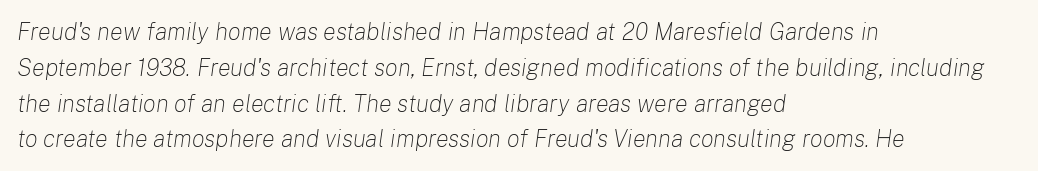
In terms of leading, this rendering sits right in the middle. Notice how the stems are inclined rather than vertical — that's the hallmark of italics. The strokes carry an ordinary text weight at most. Each word holds together tightly as a unit, with standard inter-letter gaps. The zone under the glyphs is completely vacant.
